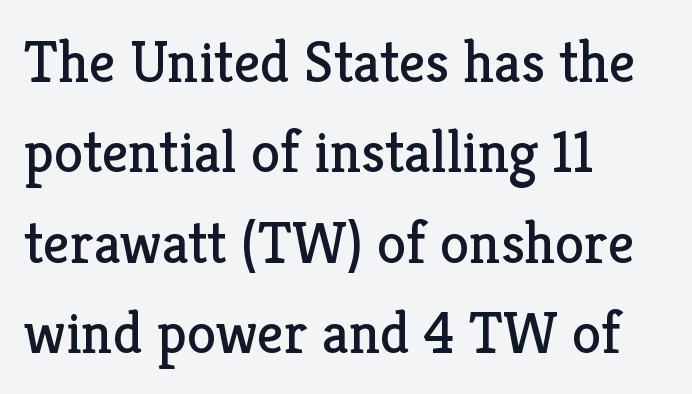
{"serif": "yes", "italic": "no", "bold": "no", "weight": "regular", "width": "normal", "stroke_contrast": "low", "x_height": "medium", "monospaced": "no", "underline": "no", "align": "left", "line_spacing": "normal", "line_spacing_ratio": 1.53, "letter_spacing": "normal", "letter_spacing_em": 0.0, "glyph_px": 59}
